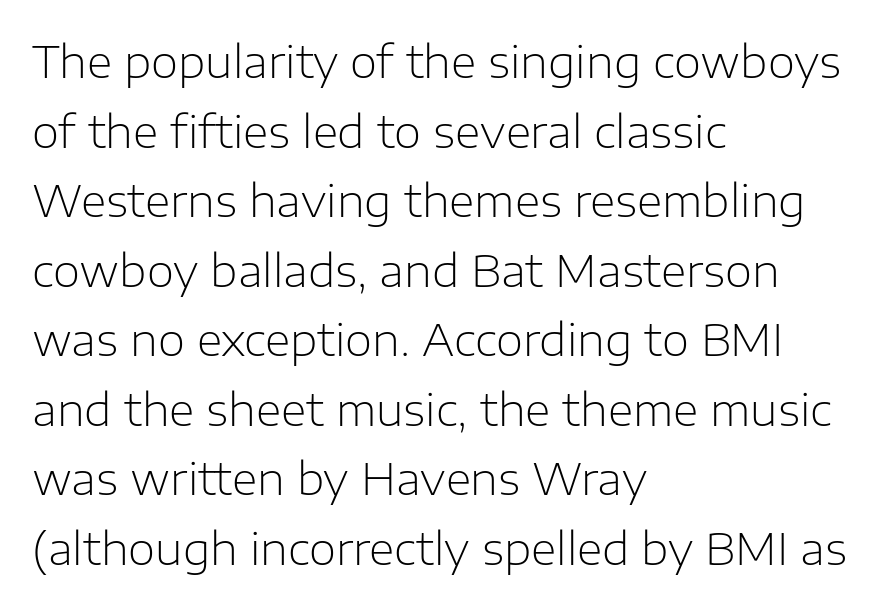
Q: Is the text bold? A: No.
Q: Is the text italic (slanted)? A: No, it is upright.
Q: Is the typeface a serif or a sans-serif typeface? A: Sans-serif.
Q: Is the text underlined? A: No.
Q: How is the paragraph aligned? A: Left-aligned.
Q: Is the spacing between letters normal or unusually wide? A: Normal.
Q: Is the spacing between lines tight, normal or loose? A: Normal.
Q: Width (condensed, normal, or wide)? A: Normal.
Q: Stroke contrast? A: Low.
Q: x-height? A: Medium.
Q: Monospaced? A: No.
